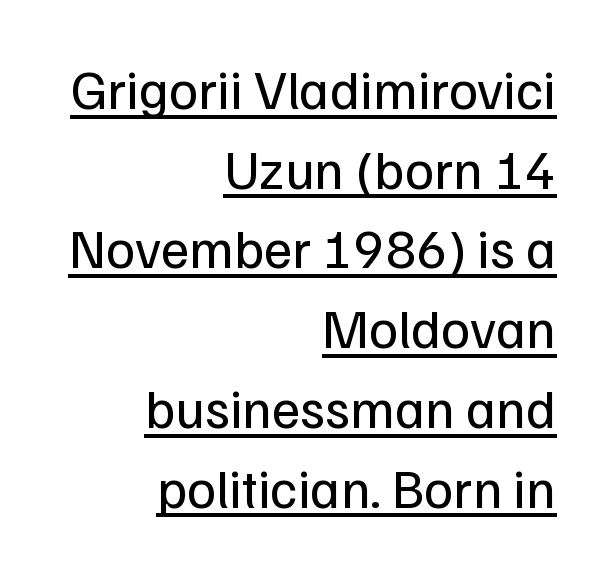
{"serif": "no", "italic": "no", "bold": "no", "weight": "regular", "width": "normal", "stroke_contrast": "low", "x_height": "medium", "monospaced": "no", "underline": "yes", "align": "right", "line_spacing": "normal", "line_spacing_ratio": 1.45, "letter_spacing": "normal", "letter_spacing_em": 0.0, "glyph_px": 55}
